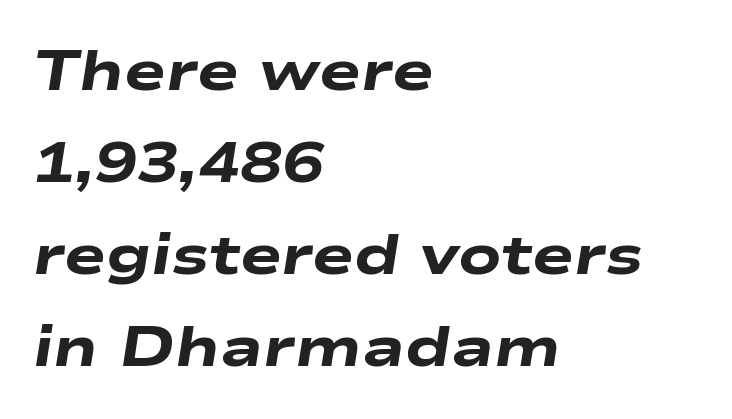
{"italic": "yes", "lean": "right", "slant_degrees": 9, "bold": "yes", "weight": "heavy", "width": "wide", "stroke_contrast": "low", "x_height": "medium", "monospaced": "no", "underline": "no", "align": "left", "line_spacing": "normal", "line_spacing_ratio": 1.64, "letter_spacing": "normal", "letter_spacing_em": 0.0, "glyph_px": 56}
